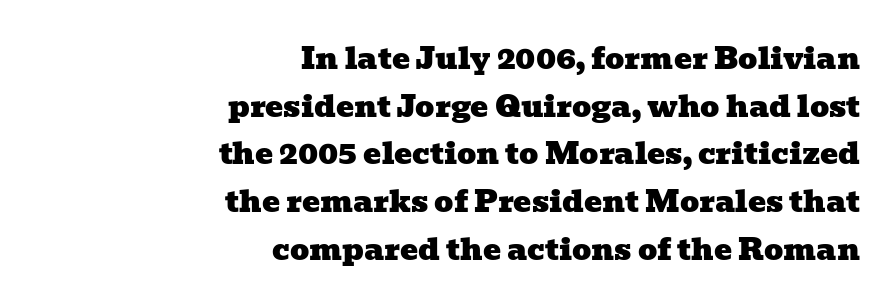
The image shows 30 px wide serif type; set right-aligned, normal line spacing (1.59x), normal letter spacing, not underlined; low stroke contrast and a medium x-height.
